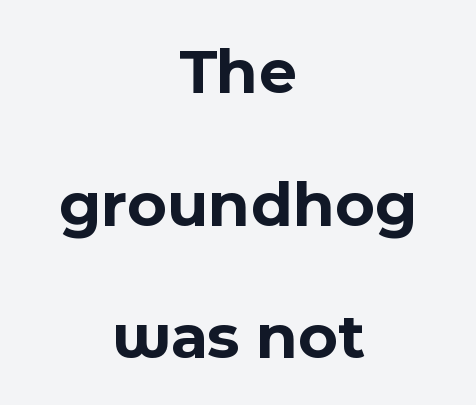
{"serif": "no", "italic": "no", "bold": "yes", "weight": "bold", "width": "normal", "x_height": "medium", "monospaced": "no", "underline": "no", "align": "center", "line_spacing": "loose", "line_spacing_ratio": 2.01, "letter_spacing": "normal", "letter_spacing_em": 0.0, "glyph_px": 66}
